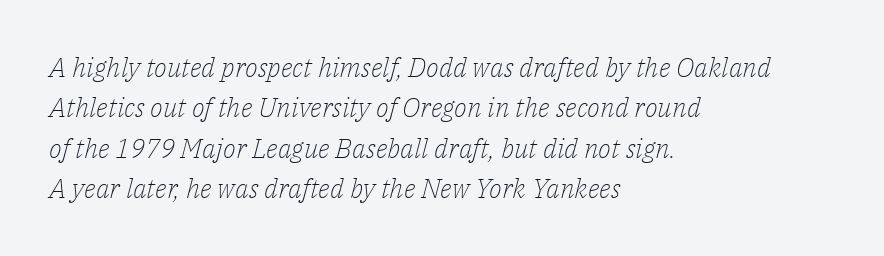
Horizontal bands of white between lines are of average thickness. The rendering applies a slant to the glyphs. On a weight scale, this lands at 450 or below. In terms of letterspacing, this is plain default setting.
